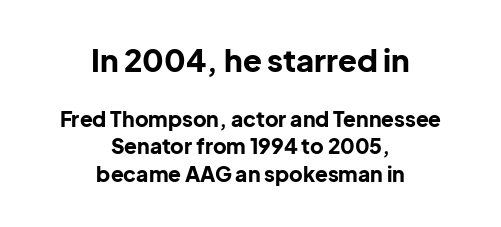
Q: Is the text bold? A: Yes.
Q: Is the text italic (slanted)? A: No, it is upright.
Q: Is the typeface a serif or a sans-serif typeface? A: Sans-serif.
Q: Is the text underlined? A: No.
Q: How is the paragraph aligned? A: Centered.
Q: Is the spacing between letters normal or unusually wide? A: Normal.
Q: Is the spacing between lines tight, normal or loose? A: Normal.
Q: Which block of text is set in a larger size, the first (top) or the second (bottom)? A: The first (top) one.
Q: Width (condensed, normal, or wide)? A: Normal.
Q: Stroke contrast? A: Low.
Q: x-height? A: Medium.
Q: Monospaced? A: No.
